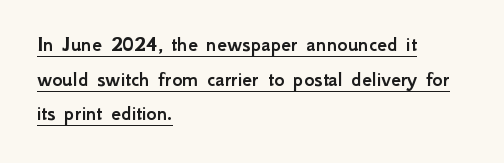
Q: Is the text italic (slanted)? A: No, it is upright.
Q: Is the text underlined? A: Yes.
Q: How is the paragraph aligned? A: Left-aligned.
Q: Is the spacing between letters normal or unusually wide? A: Normal.
Q: Is the spacing between lines tight, normal or loose? A: Normal.
